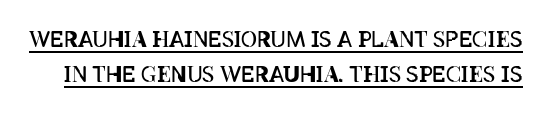
The image shows 22 px text type, upright; set normal line spacing (1.61x), normal letter spacing, underlined.
